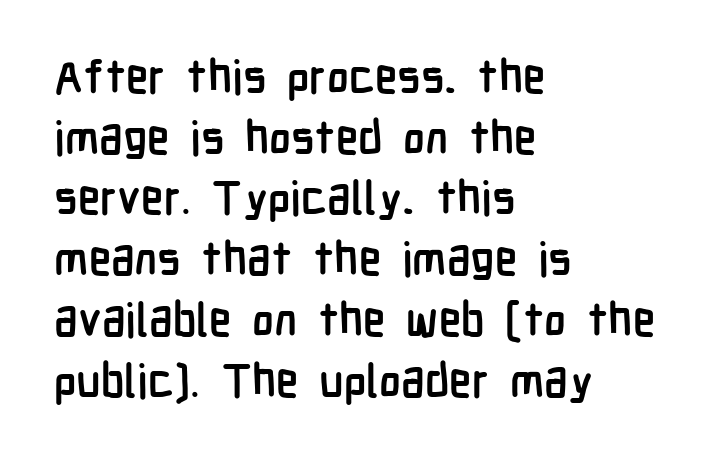
The image shows 46 px semibold, condensed sans-serif type, upright; set left-aligned, normal line spacing (1.32x), normal letter spacing, not underlined; low stroke contrast and a medium x-height.
